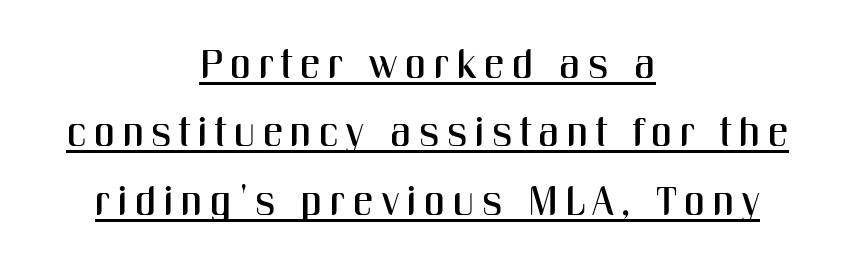
Q: Is the text italic (slanted)? A: No, it is upright.
Q: Is the typeface a serif or a sans-serif typeface? A: Sans-serif.
Q: Is the text underlined? A: Yes.
Q: How is the paragraph aligned? A: Centered.
Q: Is the spacing between lines tight, normal or loose? A: Normal.
Q: Width (condensed, normal, or wide)? A: Condensed.
Q: Stroke contrast? A: Medium.
Q: x-height? A: Medium.
Q: Monospaced? A: No.
